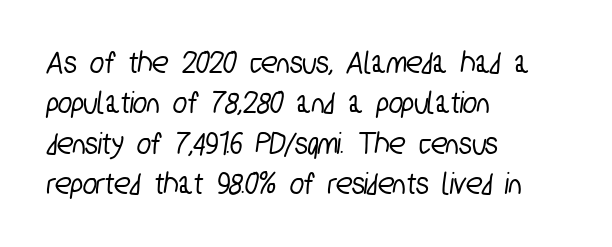
The rendering shows plain stroke endings on the letterforms — a sans-serif design. The tracking reads as untouched default to a designer's eye. Has an underline been added? It has not. This sample has the flowing, uneven cadence of proportional lettering.
